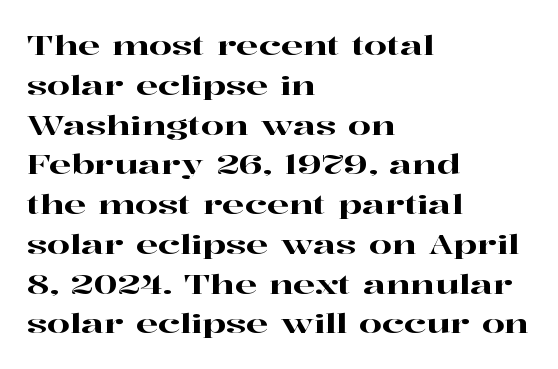
Q: Is the text italic (slanted)? A: No, it is upright.
Q: Is the text underlined? A: No.
Q: How is the paragraph aligned? A: Left-aligned.
Q: Is the spacing between letters normal or unusually wide? A: Normal.
Q: Is the spacing between lines tight, normal or loose? A: Normal.
